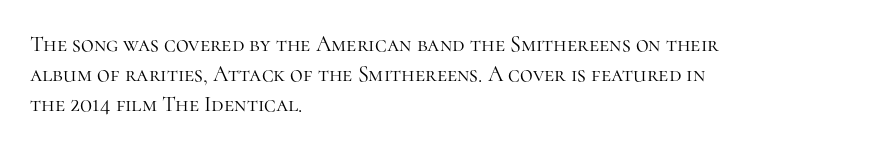
The image shows 22 px text type, upright; set left-aligned, normal line spacing (1.36x), normal letter spacing, not underlined.
